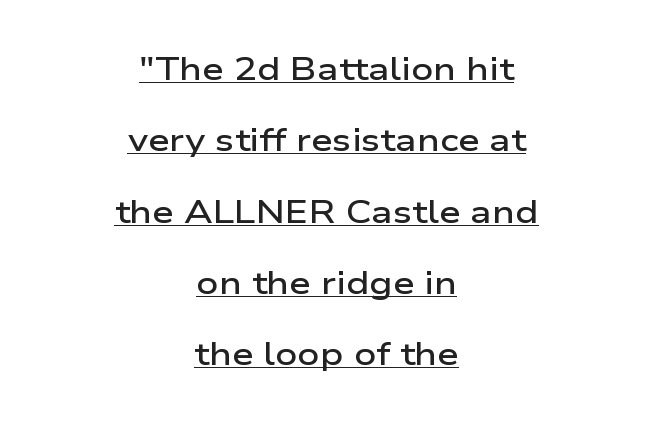
Strokes here are thickened, but only to semibold level. Do the characters align in a grid? No, the font is proportional. Airy leading. This sample uses a sans-serif face. Words appear dense and cohesive because spacing is normal.
